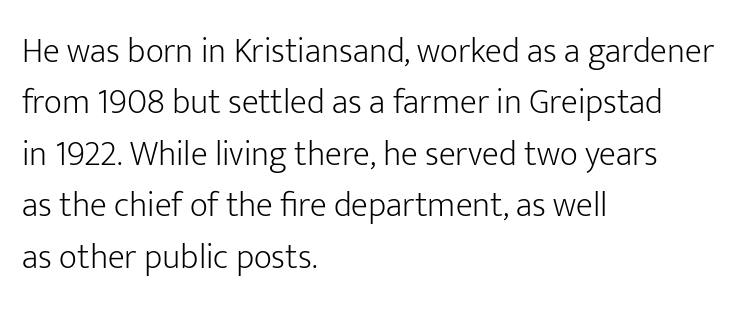
The letters advance in unequal steps, a hallmark of proportional type. These lines are set flush left with a ragged right edge. A typesetter would mark this as roman, not italic. What's the leading like? Ordinary, nothing unusual. Stems and bowls with no extra thickness — not bold.
